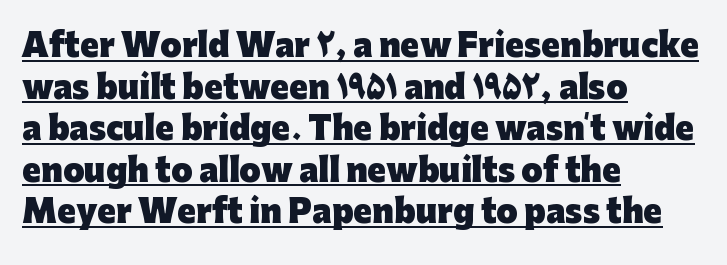
{"serif": "no", "italic": "no", "bold": "yes", "weight": "heavy", "width": "normal", "stroke_contrast": "low", "x_height": "medium", "monospaced": "no", "underline": "yes", "align": "left", "line_spacing": "normal", "line_spacing_ratio": 1.34, "letter_spacing": "normal", "letter_spacing_em": 0.0, "glyph_px": 31}
